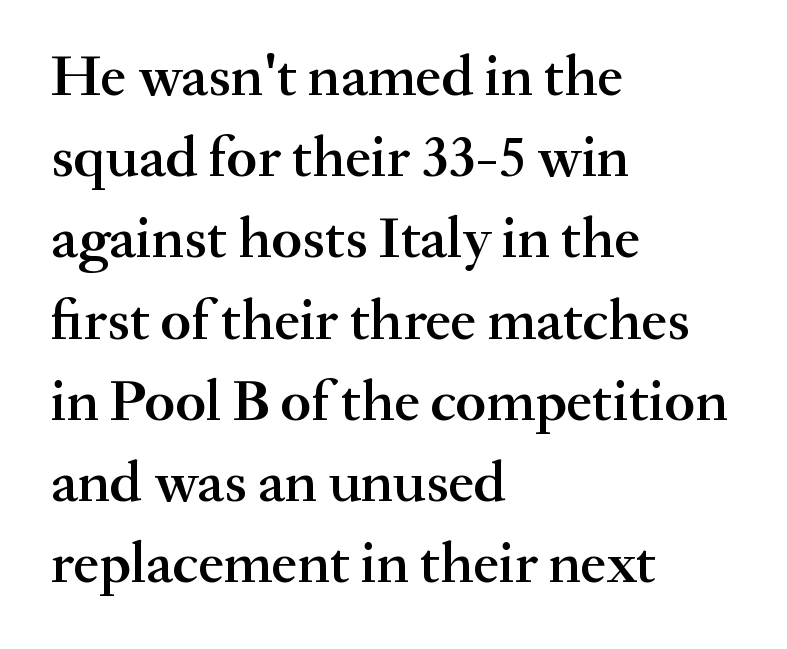
The image shows 58 px semibold serif type, upright; set left-aligned, normal line spacing (1.4x), normal letter spacing, not underlined; medium stroke contrast and a small x-height.
